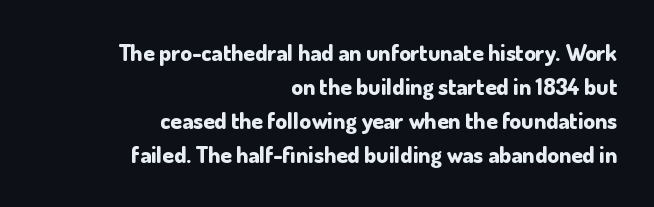
Q: Is the text bold? A: Yes.
Q: Is the text italic (slanted)? A: No, it is upright.
Q: Is the text underlined? A: No.
Q: How is the paragraph aligned? A: Right-aligned.
Q: Is the spacing between letters normal or unusually wide? A: Normal.
Q: Is the spacing between lines tight, normal or loose? A: Normal.
